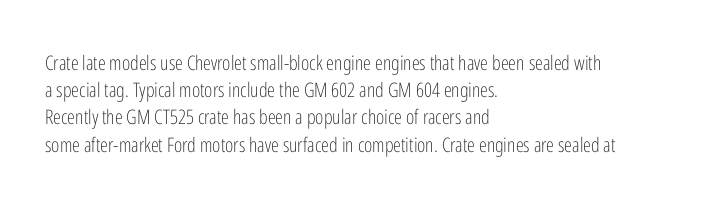
Q: Is the text bold? A: No.
Q: Is the text italic (slanted)? A: No, it is upright.
Q: Is the text underlined? A: No.
Q: How is the paragraph aligned? A: Left-aligned.
Q: Is the spacing between letters normal or unusually wide? A: Normal.
Q: Is the spacing between lines tight, normal or loose? A: Normal.
